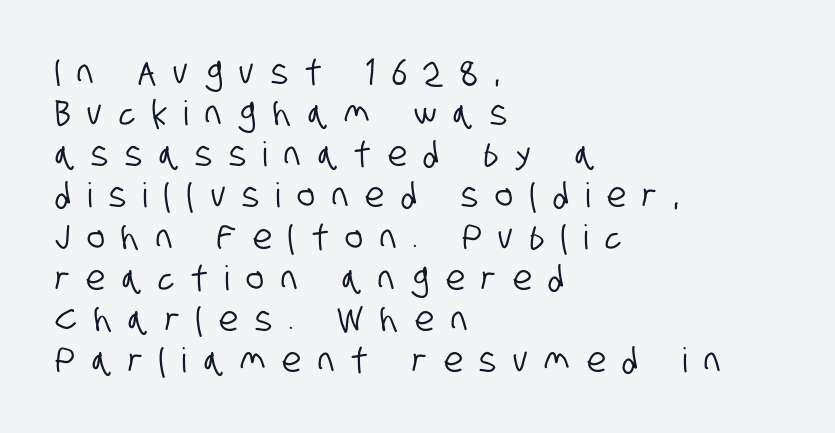
Q: Is the typeface a serif or a sans-serif typeface? A: Sans-serif.
Q: Is the text underlined? A: No.
Q: How is the paragraph aligned? A: Left-aligned.
Q: Is the spacing between letters normal or unusually wide? A: Unusually wide.
Q: Width (condensed, normal, or wide)? A: Condensed.
Q: Stroke contrast? A: Low.
Q: x-height? A: Large.
Q: Monospaced? A: No.
